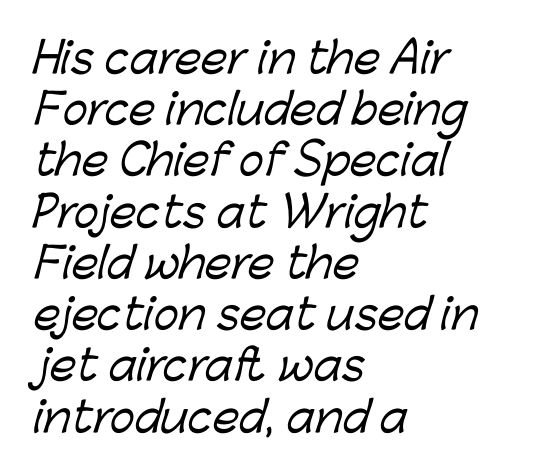
Q: Is the typeface a serif or a sans-serif typeface? A: Sans-serif.
Q: Is the text underlined? A: No.
Q: How is the paragraph aligned? A: Left-aligned.
Q: Is the spacing between letters normal or unusually wide? A: Normal.
Q: Width (condensed, normal, or wide)? A: Normal.
Q: Stroke contrast? A: Low.
Q: x-height? A: Medium.
Q: Monospaced? A: No.
